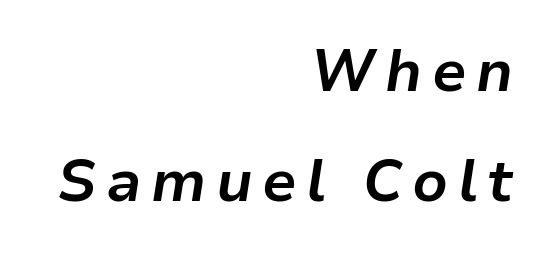
{"italic": "yes", "lean": "right", "slant_degrees": 9, "bold": "yes", "weight": "bold", "width": "normal", "stroke_contrast": "low", "x_height": "medium", "monospaced": "no", "underline": "no", "align": "right", "line_spacing": "loose", "line_spacing_ratio": 1.9, "glyph_px": 58}
